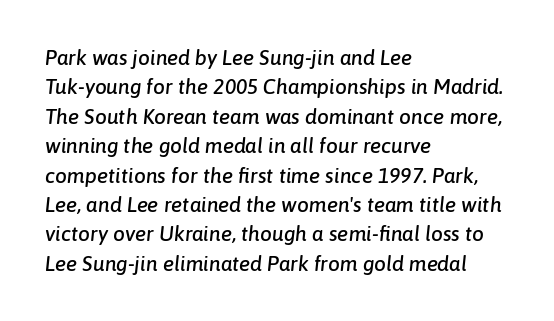
The image shows 21 px text type, italic (leaning right); set left-aligned, normal line spacing (1.4x), normal letter spacing, not underlined.
